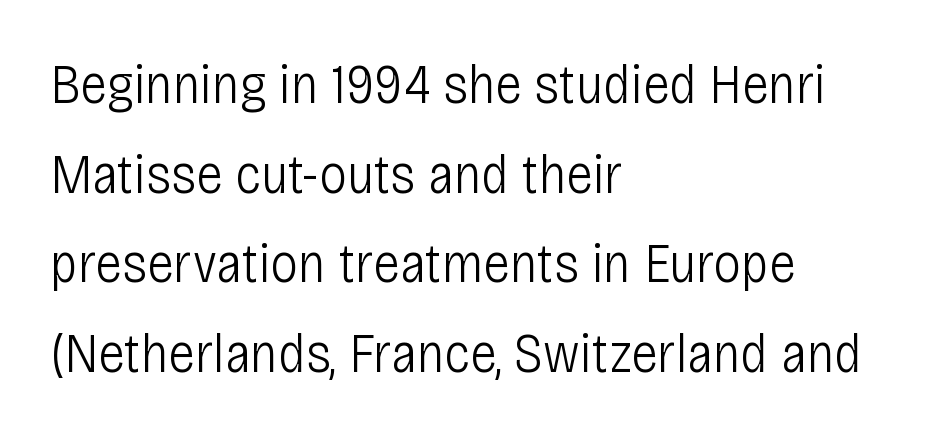
{"serif": "no", "italic": "no", "bold": "no", "weight": "light", "width": "condensed", "stroke_contrast": "low", "x_height": "large", "monospaced": "no", "underline": "no", "align": "left", "line_spacing": "normal", "line_spacing_ratio": 1.6, "letter_spacing": "normal", "letter_spacing_em": 0.0, "glyph_px": 56}
